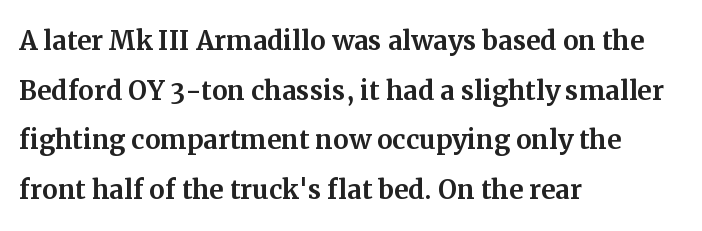
{"serif": "yes", "italic": "no", "width": "normal", "stroke_contrast": "medium", "x_height": "medium", "monospaced": "no", "underline": "no", "align": "left", "line_spacing": "normal", "line_spacing_ratio": 1.42, "letter_spacing": "normal", "letter_spacing_em": 0.0, "glyph_px": 35}
